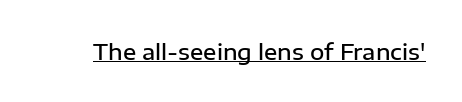
Typesetter's note: demi weight, one step under bold. This sample uses plain, unmodified letter spacing. Honestly, the underline is the first thing you notice here. A typesetter would mark this as roman, not italic.
